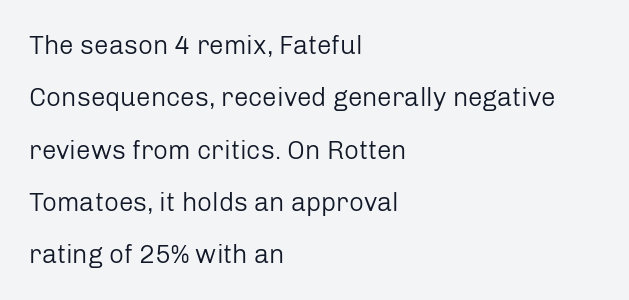
Q: Is the text bold? A: No.
Q: Is the text italic (slanted)? A: No, it is upright.
Q: Is the text underlined? A: No.
Q: How is the paragraph aligned? A: Left-aligned.
Q: Is the spacing between letters normal or unusually wide? A: Normal.
Q: Is the spacing between lines tight, normal or loose? A: Loose.
